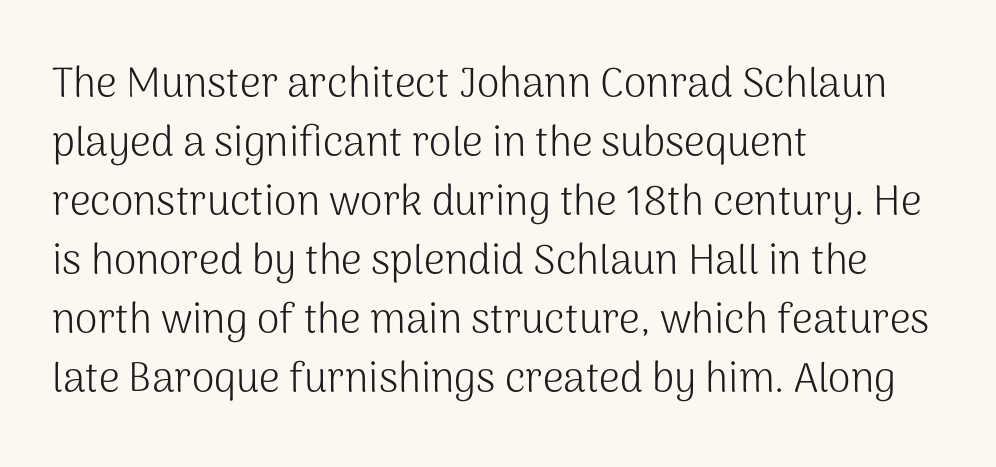
Q: Is the text bold? A: No.
Q: Is the text italic (slanted)? A: No, it is upright.
Q: Is the typeface a serif or a sans-serif typeface? A: Sans-serif.
Q: Is the text underlined? A: No.
Q: How is the paragraph aligned? A: Left-aligned.
Q: Is the spacing between letters normal or unusually wide? A: Normal.
Q: Is the spacing between lines tight, normal or loose? A: Normal.
Q: Width (condensed, normal, or wide)? A: Normal.
Q: Stroke contrast? A: Medium.
Q: x-height? A: Medium.
Q: Monospaced? A: No.
